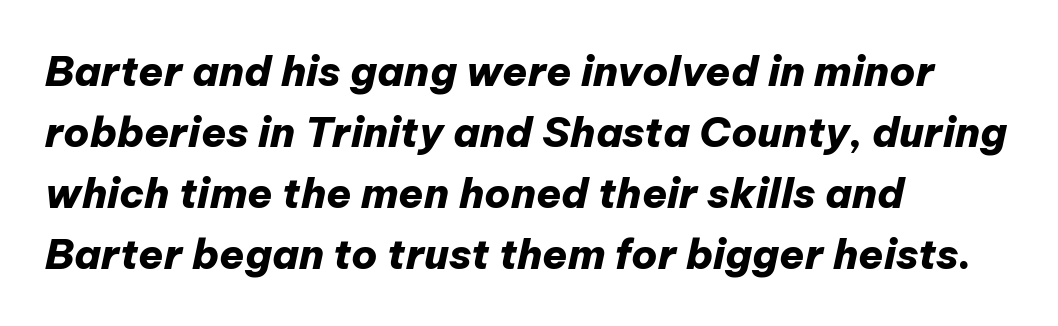
The image shows 41 px heavy type, italic (leaning right); set left-aligned, normal line spacing (1.49x), normal letter spacing, not underlined; low stroke contrast and a medium x-height.
